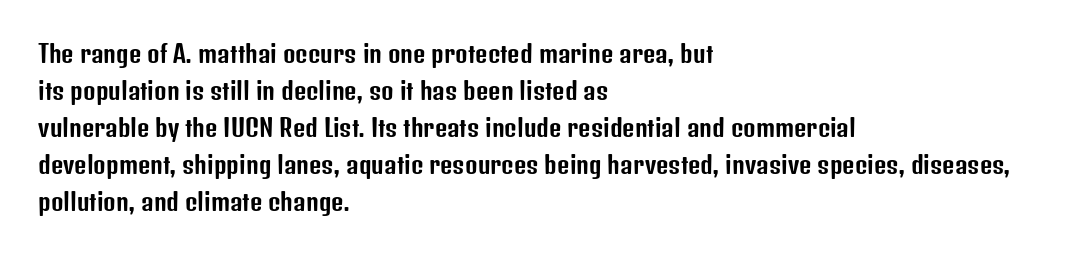
Q: Is the text italic (slanted)? A: No, it is upright.
Q: Is the text underlined? A: No.
Q: How is the paragraph aligned? A: Left-aligned.
Q: Is the spacing between letters normal or unusually wide? A: Normal.
Q: Is the spacing between lines tight, normal or loose? A: Normal.
